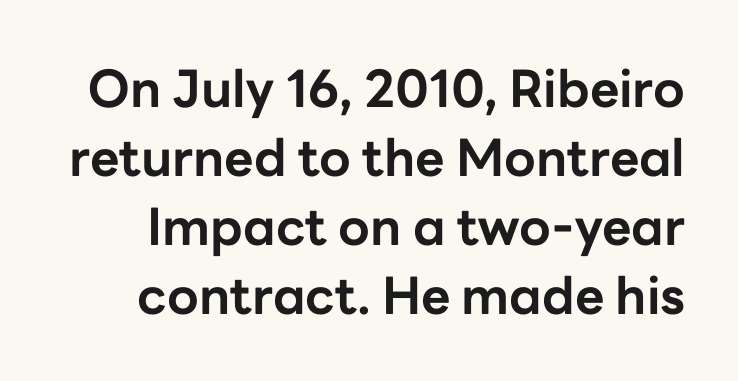
In terms of letterspacing, this is plain default setting. Heavy, bold letterforms. Italic: no, the glyphs are upright roman. Only glyphs here, with clear space below each row.
